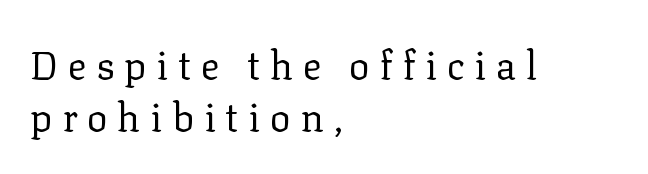
{"serif": "yes", "italic": "no", "bold": "no", "weight": "regular", "width": "normal", "stroke_contrast": "low", "x_height": "medium", "monospaced": "no", "underline": "no", "align": "left", "line_spacing": "normal", "line_spacing_ratio": 1.33, "letter_spacing": "wide", "letter_spacing_em": 0.25, "glyph_px": 39}
